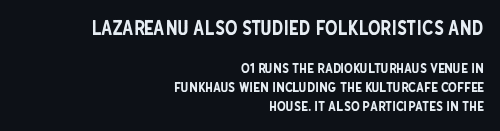
The image shows 20 px text type, upright; set right-aligned, normal line spacing (1.35x), normal letter spacing, not underlined; the first (top) block is 1.43x larger.
